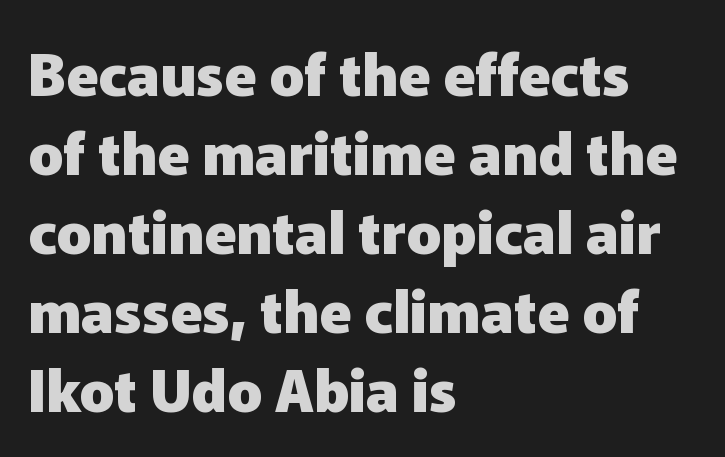
The image shows 58 px heavy sans-serif type, upright; set left-aligned, normal line spacing (1.36x), normal letter spacing, not underlined; low stroke contrast and a medium x-height.
